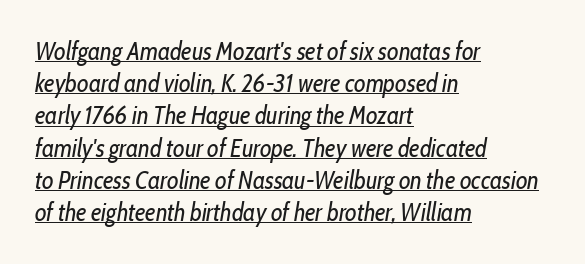
The image shows 25 px text type, italic (leaning right); set left-aligned, normal line spacing (1.29x), normal letter spacing, underlined.
